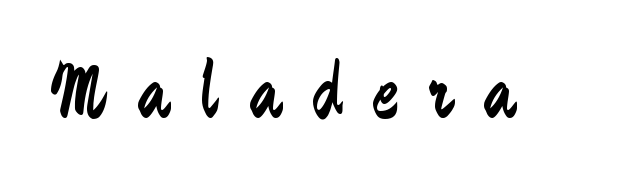
Q: Is the text bold? A: No.
Q: Is the text italic (slanted)? A: Yes.
Q: Is the typeface a serif or a sans-serif typeface? A: Sans-serif.
Q: Is the text underlined? A: No.
Q: Is the spacing between letters normal or unusually wide? A: Unusually wide.
Q: Width (condensed, normal, or wide)? A: Condensed.
Q: Stroke contrast? A: Low.
Q: x-height? A: Medium.
Q: Monospaced? A: No.
